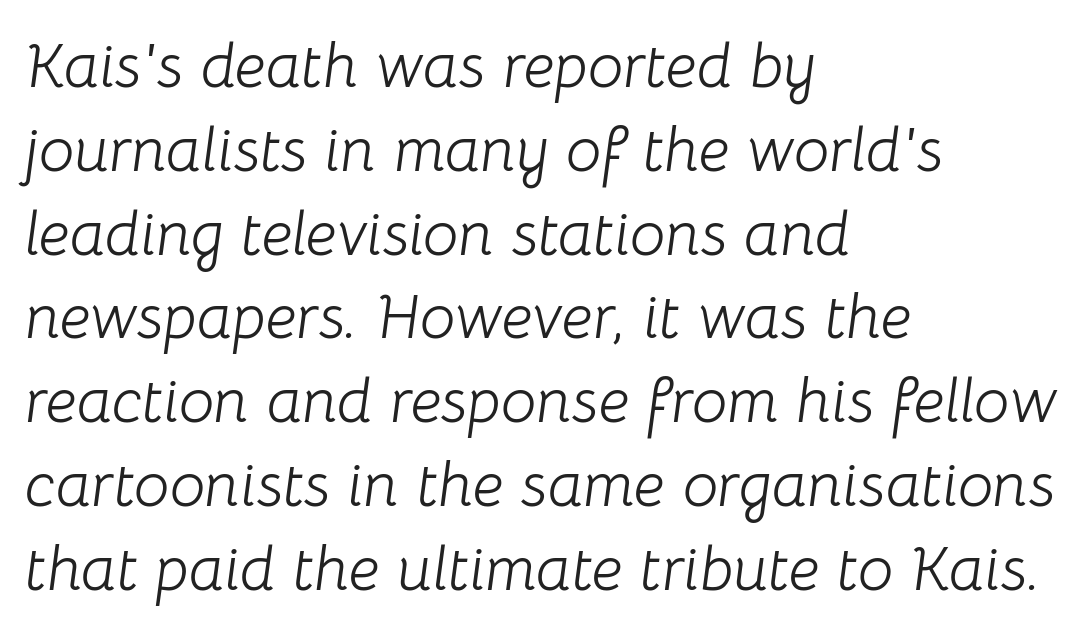
Q: Is the text bold? A: No.
Q: Is the text italic (slanted)? A: Yes, it leans right by about 8 degrees.
Q: Is the text underlined? A: No.
Q: How is the paragraph aligned? A: Left-aligned.
Q: Is the spacing between letters normal or unusually wide? A: Normal.
Q: Is the spacing between lines tight, normal or loose? A: Normal.
Q: Width (condensed, normal, or wide)? A: Normal.
Q: Stroke contrast? A: Low.
Q: x-height? A: Medium.
Q: Monospaced? A: No.
